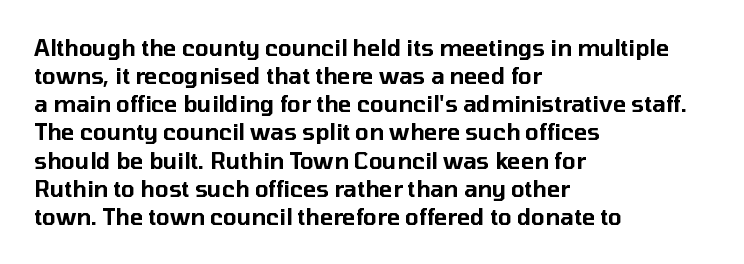
{"italic": "no", "underline": "no", "align": "left", "line_spacing": "normal", "line_spacing_ratio": 1.28, "letter_spacing": "normal", "letter_spacing_em": 0.0, "glyph_px": 22}
